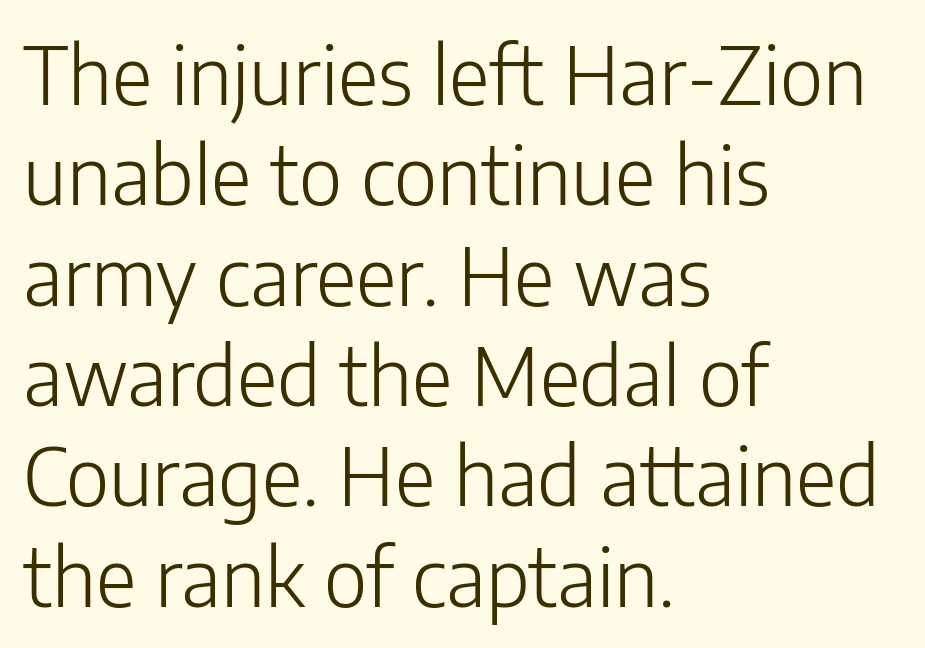
Q: Is the text bold? A: No.
Q: Is the text italic (slanted)? A: No, it is upright.
Q: Is the typeface a serif or a sans-serif typeface? A: Sans-serif.
Q: Is the text underlined? A: No.
Q: How is the paragraph aligned? A: Left-aligned.
Q: Is the spacing between letters normal or unusually wide? A: Normal.
Q: Is the spacing between lines tight, normal or loose? A: Normal.
Q: Width (condensed, normal, or wide)? A: Normal.
Q: Stroke contrast? A: Low.
Q: x-height? A: Medium.
Q: Monospaced? A: No.
